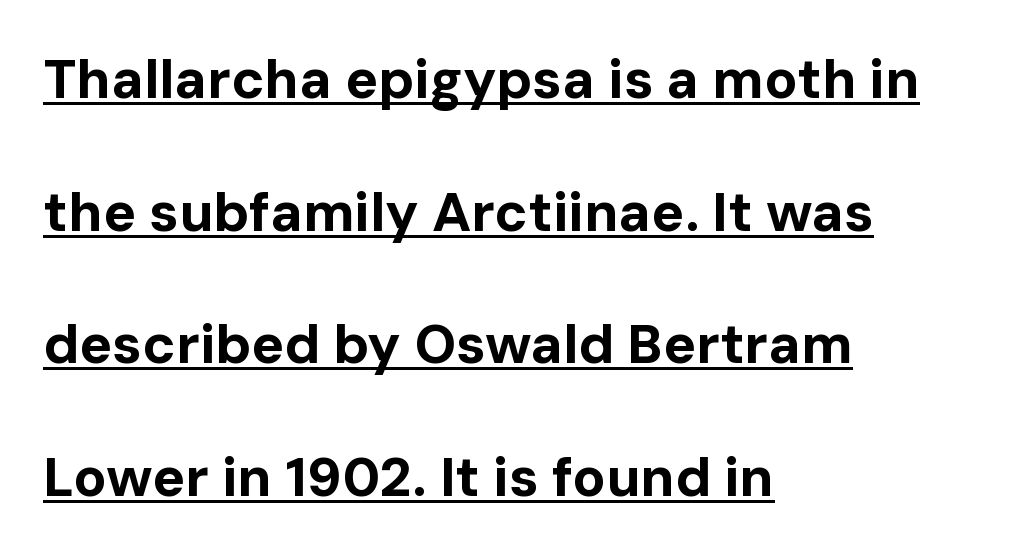
{"serif": "no", "italic": "no", "bold": "yes", "weight": "bold", "width": "normal", "stroke_contrast": "low", "x_height": "medium", "monospaced": "no", "underline": "yes", "align": "left", "line_spacing": "loose", "line_spacing_ratio": 2.41, "letter_spacing": "normal", "letter_spacing_em": 0.0, "glyph_px": 55}
